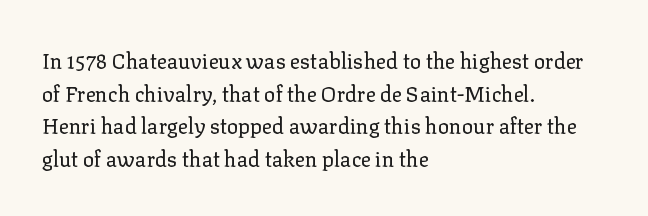
Q: Is the text bold? A: No.
Q: Is the text italic (slanted)? A: No, it is upright.
Q: Is the text underlined? A: No.
Q: How is the paragraph aligned? A: Left-aligned.
Q: Is the spacing between letters normal or unusually wide? A: Normal.
Q: Is the spacing between lines tight, normal or loose? A: Normal.
